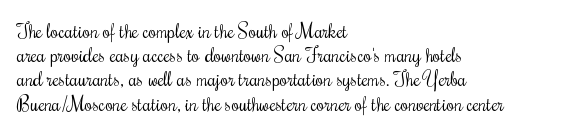
{"bold": "no", "underline": "no", "align": "left", "line_spacing_ratio": 1.21, "letter_spacing": "normal", "letter_spacing_em": 0.0, "glyph_px": 20}
